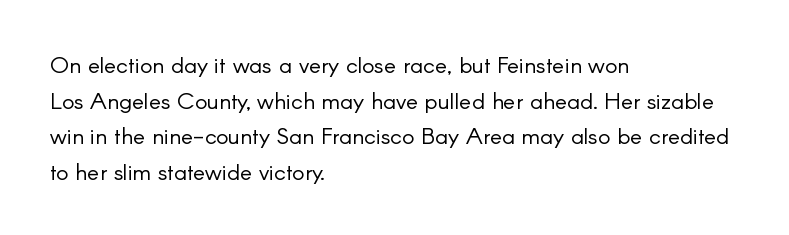
Q: Is the text bold? A: No.
Q: Is the text italic (slanted)? A: No, it is upright.
Q: Is the text underlined? A: No.
Q: How is the paragraph aligned? A: Left-aligned.
Q: Is the spacing between letters normal or unusually wide? A: Normal.
Q: Is the spacing between lines tight, normal or loose? A: Normal.
